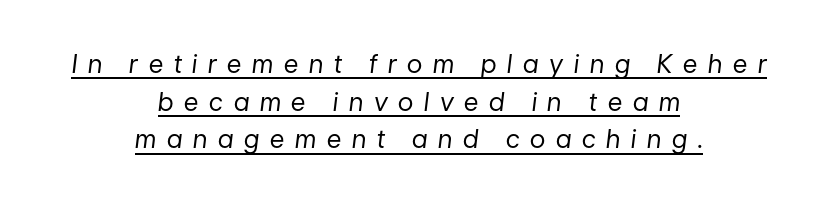
Horizontally, the lines are justified to the midpoint only. The face used here is rendered with a markedly widened letterfit. Compared with undecorated copy, this sample adds a rule below the words. Compared with ordinary roman type, these characters are visibly tilted. The weight would be labelled regular, book, light, or lighter still.
